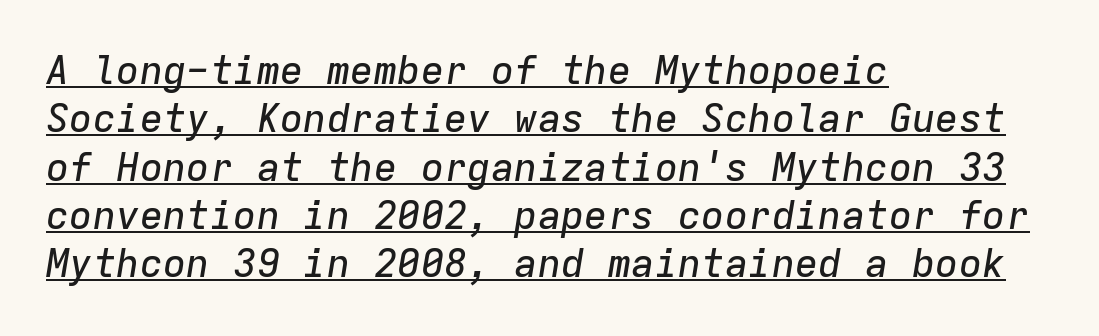
{"italic": "yes", "lean": "right", "slant_degrees": 9, "width": "normal", "stroke_contrast": "low", "x_height": "medium", "monospaced": "yes", "underline": "yes", "align": "left", "line_spacing_ratio": 1.24, "letter_spacing": "normal", "letter_spacing_em": 0.0, "glyph_px": 39}
